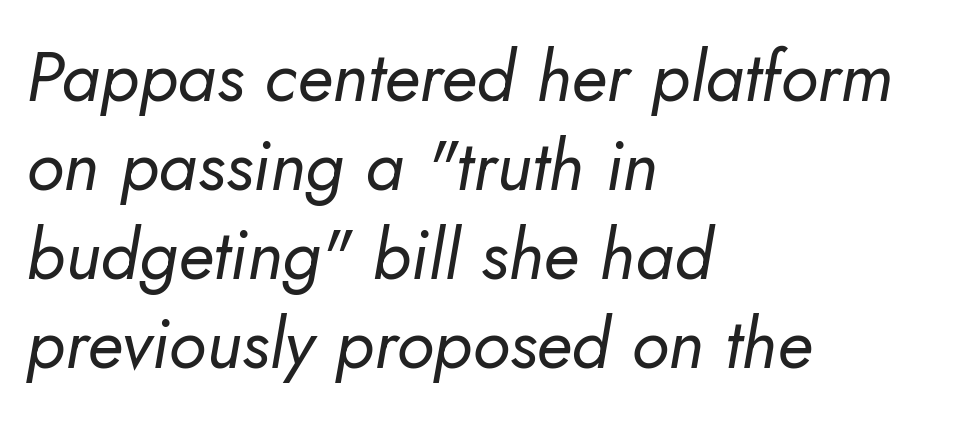
The image shows 70 px regular-weight type, italic (leaning right); set left-aligned, normal line spacing (1.27x), normal letter spacing, not underlined; low stroke contrast and a small x-height.
